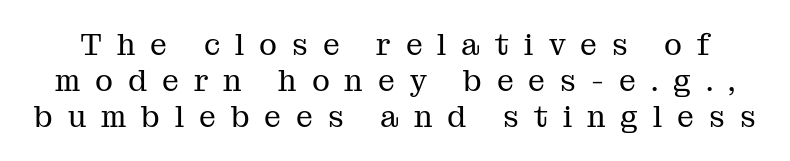
Varying glyph widths throughout — classic text-font behaviour. This sample uses expanded letter spacing, leaving extra air between glyphs. Each stroke keeps to a modest, everyday thickness or less. The specimen reads as upright at a glance. Check the space under the baseline: it is left empty.
